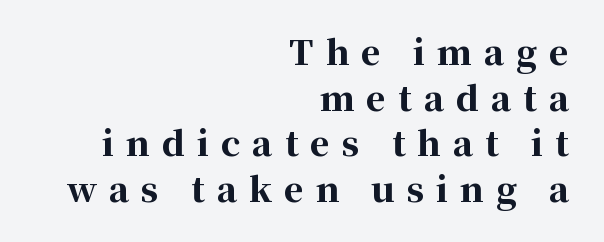
{"serif": "yes", "italic": "no", "bold": "yes", "weight": "bold", "width": "normal", "stroke_contrast": "high", "x_height": "medium", "monospaced": "no", "underline": "no", "align": "right", "line_spacing": "normal", "line_spacing_ratio": 1.34, "letter_spacing": "wide", "letter_spacing_em": 0.35, "glyph_px": 34}
